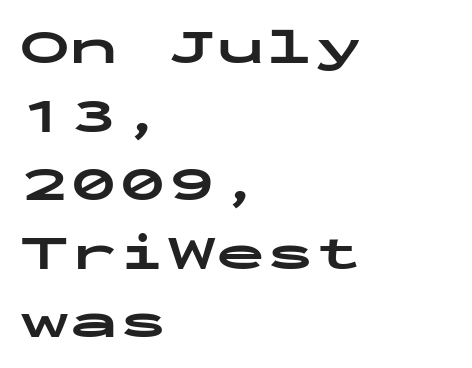
Q: Is the text bold? A: Yes.
Q: Is the text italic (slanted)? A: No, it is upright.
Q: Is the typeface a serif or a sans-serif typeface? A: Sans-serif.
Q: Is the text underlined? A: No.
Q: How is the paragraph aligned? A: Left-aligned.
Q: Is the spacing between letters normal or unusually wide? A: Normal.
Q: Is the spacing between lines tight, normal or loose? A: Normal.
Q: Width (condensed, normal, or wide)? A: Wide.
Q: Stroke contrast? A: Low.
Q: x-height? A: Medium.
Q: Monospaced? A: Yes.
